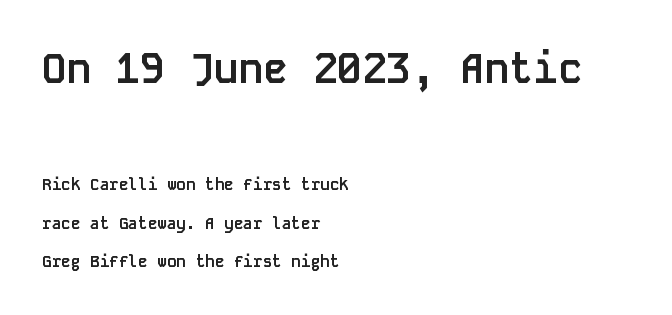
Q: Is the text bold? A: Yes.
Q: Is the text italic (slanted)? A: No, it is upright.
Q: Is the typeface a serif or a sans-serif typeface? A: Sans-serif.
Q: Is the text underlined? A: No.
Q: How is the paragraph aligned? A: Left-aligned.
Q: Is the spacing between letters normal or unusually wide? A: Normal.
Q: Is the spacing between lines tight, normal or loose? A: Loose.
Q: Which block of text is set in a larger size, the first (top) or the second (bottom)? A: The first (top) one.
Q: Width (condensed, normal, or wide)? A: Normal.
Q: Stroke contrast? A: Low.
Q: x-height? A: Large.
Q: Monospaced? A: Yes.
